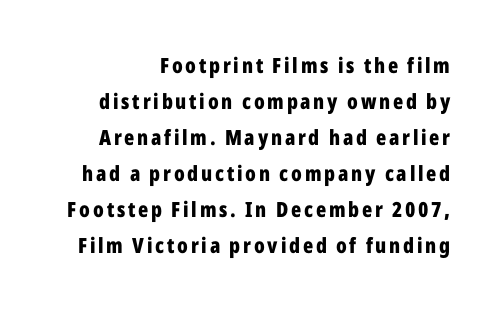
Q: Is the text bold? A: Yes.
Q: Is the text italic (slanted)? A: No, it is upright.
Q: Is the text underlined? A: No.
